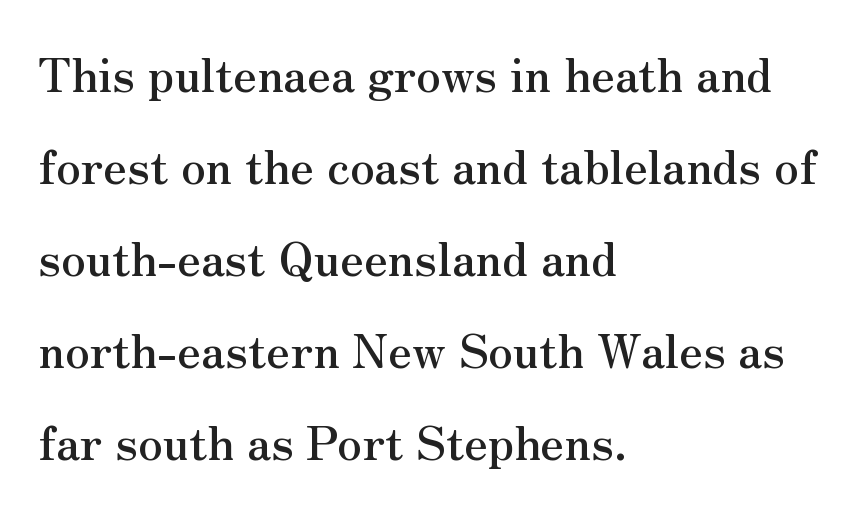
{"serif": "yes", "italic": "no", "width": "normal", "stroke_contrast": "medium", "x_height": "small", "monospaced": "no", "underline": "no", "align": "left", "line_spacing": "loose", "line_spacing_ratio": 2.0, "letter_spacing": "normal", "letter_spacing_em": 0.0, "glyph_px": 46}
